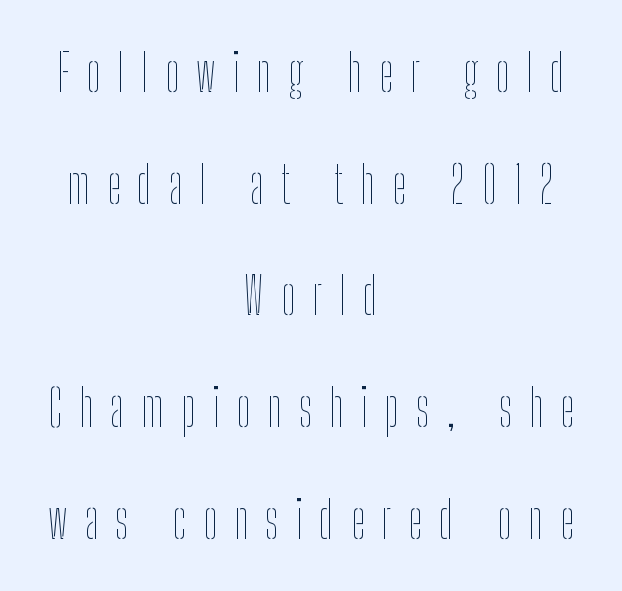
The image shows 51 px thin, condensed type, upright; set centered, loose line spacing (2.19x), unusually wide letter spacing (+0.33 em), not underlined; low stroke contrast and a medium x-height.
